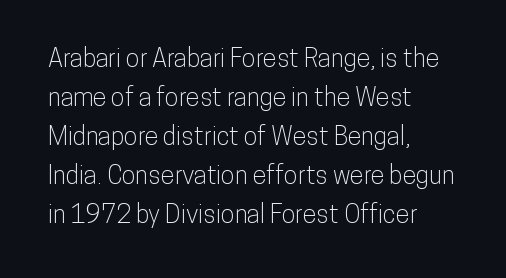
{"italic": "no", "underline": "no", "align": "left", "line_spacing": "normal", "line_spacing_ratio": 1.56, "letter_spacing": "normal", "letter_spacing_em": 0.0, "glyph_px": 25}
